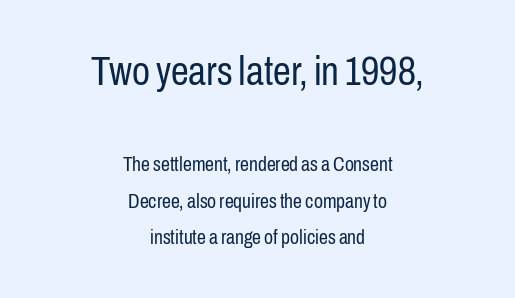
{"serif": "no", "italic": "no", "bold": "no", "weight": "regular", "width": "condensed", "stroke_contrast": "low", "x_height": "medium", "monospaced": "no", "underline": "no", "align": "center", "line_spacing_ratio": 1.81, "letter_spacing": "normal", "letter_spacing_em": 0.0, "larger_block": "first", "size_ratio": 2.0, "glyph_px": 40}
